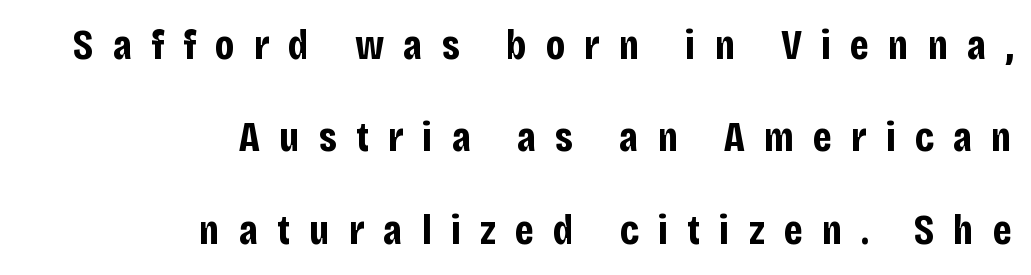
The image shows 43 px bold, condensed sans-serif type, upright; set right-aligned, loose line spacing (2.15x), unusually wide letter spacing (+0.44 em), not underlined; low stroke contrast and a large x-height.
